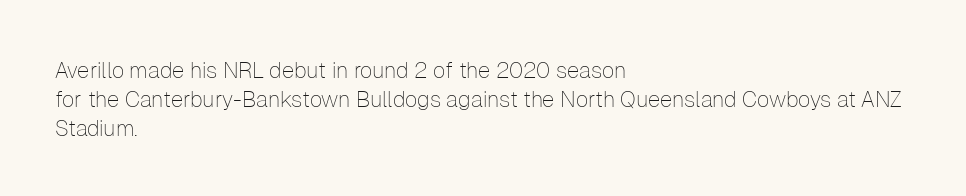
Tall strokes in this sample are plumb rather than angled. The passage shown has conventional tracking throughout. Every row of glyphs begins at an identical x-position on the left. A normal amount of white space separates one row of letters from the next. Type without underlining.
